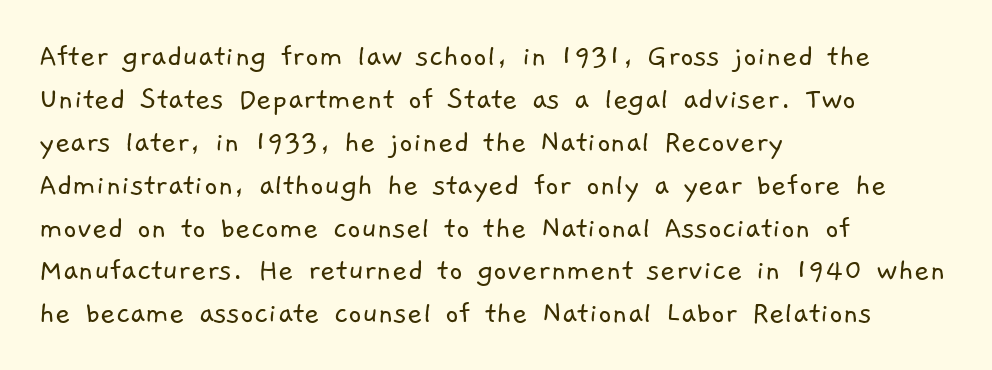
Q: Is the text bold? A: No.
Q: Is the typeface a serif or a sans-serif typeface? A: Sans-serif.
Q: Is the text underlined? A: No.
Q: How is the paragraph aligned? A: Left-aligned.
Q: Is the spacing between letters normal or unusually wide? A: Normal.
Q: Is the spacing between lines tight, normal or loose? A: Normal.
Q: Width (condensed, normal, or wide)? A: Normal.
Q: Stroke contrast? A: Low.
Q: x-height? A: Medium.
Q: Monospaced? A: No.
